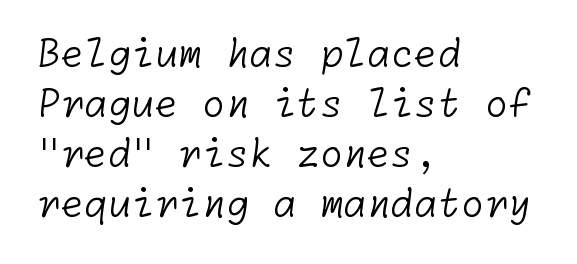
Caption: standard tracking, unaltered. To sum up the face: it is a sans, with no serifs. Each new line begins a customary step beneath the previous one. A classic flush-left, rag-right setting is used for this passage. Think standard paragraph weight, or any step lighter than that. Check the space under the baseline: it is left empty.
